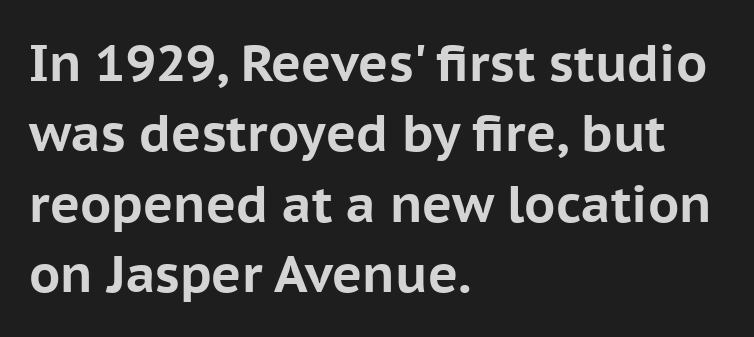
Chunky letters — that's bold for sure. You can tell from the bare stems that sans-serif type was used. Normally led — the rows are evenly, conventionally spaced. Does the lettering tilt? It doesn't — this is upright.
